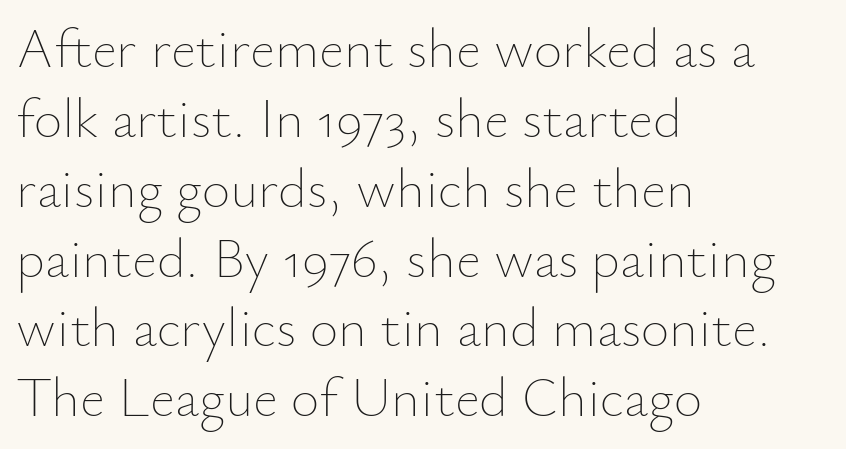
{"italic": "no", "bold": "no", "weight": "thin", "width": "normal", "stroke_contrast": "low", "x_height": "small", "monospaced": "no", "underline": "no", "align": "left", "line_spacing": "normal", "line_spacing_ratio": 1.27, "letter_spacing": "normal", "letter_spacing_em": 0.0, "glyph_px": 55}
